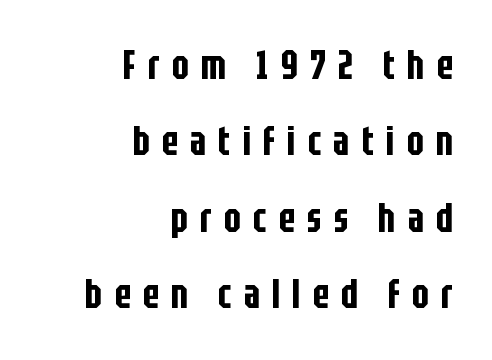
{"serif": "no", "italic": "no", "width": "condensed", "stroke_contrast": "low", "x_height": "large", "monospaced": "no", "underline": "no", "align": "right", "line_spacing": "loose", "line_spacing_ratio": 1.91, "letter_spacing": "wide", "letter_spacing_em": 0.3, "glyph_px": 40}
